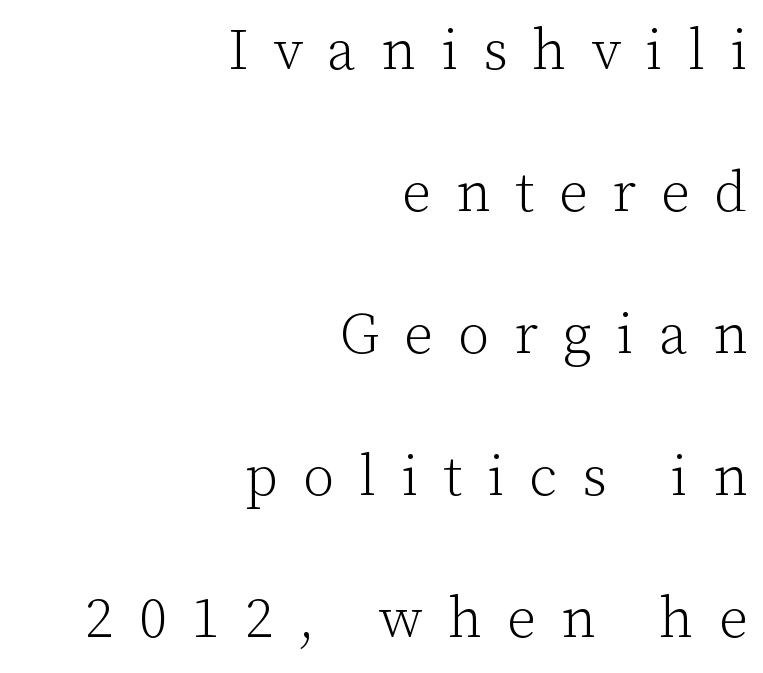
Q: Is the text bold? A: No.
Q: Is the text italic (slanted)? A: No, it is upright.
Q: Is the typeface a serif or a sans-serif typeface? A: Serif.
Q: Is the text underlined? A: No.
Q: How is the paragraph aligned? A: Right-aligned.
Q: Is the spacing between letters normal or unusually wide? A: Unusually wide.
Q: Is the spacing between lines tight, normal or loose? A: Loose.
Q: Width (condensed, normal, or wide)? A: Normal.
Q: Stroke contrast? A: Low.
Q: x-height? A: Medium.
Q: Monospaced? A: No.
